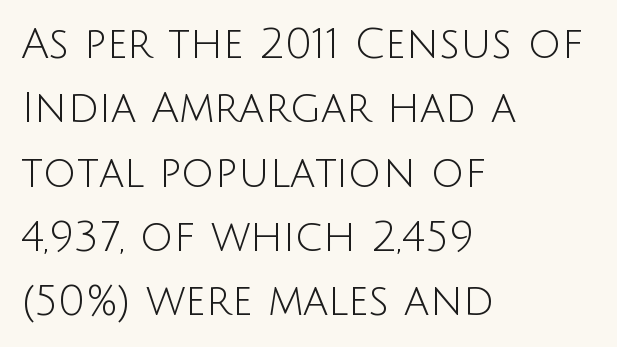
This sample uses plain, unmodified letter spacing. Is this a heavy cut? Hardly; it is regular or lighter. Note the varied advance widths — an 'i' is clearly narrower than an 'm'. The leading is moderate, giving the passage an even texture. The gap between lines stays unmarked.
